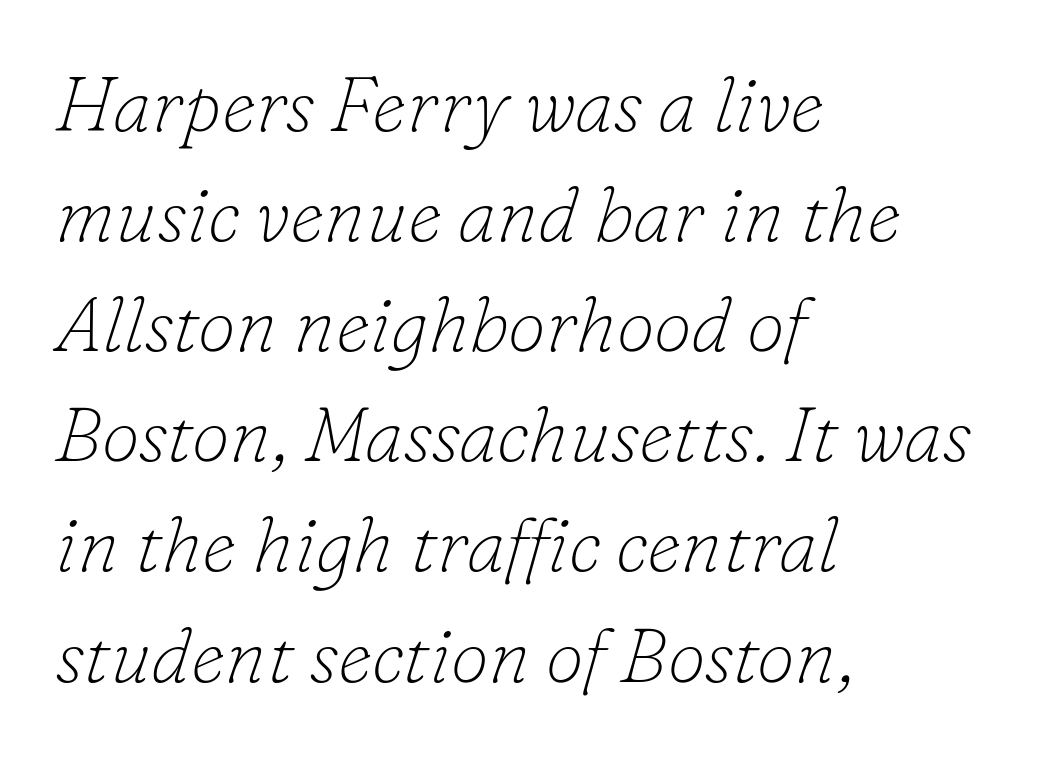
Q: Is the text bold? A: No.
Q: Is the text italic (slanted)? A: Yes, it leans right by about 16 degrees.
Q: Is the typeface a serif or a sans-serif typeface? A: Serif.
Q: Is the text underlined? A: No.
Q: How is the paragraph aligned? A: Left-aligned.
Q: Is the spacing between letters normal or unusually wide? A: Normal.
Q: Is the spacing between lines tight, normal or loose? A: Normal.
Q: Width (condensed, normal, or wide)? A: Normal.
Q: Stroke contrast? A: Low.
Q: x-height? A: Small.
Q: Monospaced? A: No.
